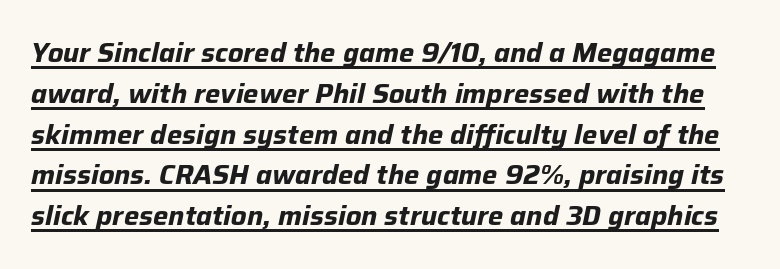
These lines sit exactly where default settings would place them. The sample's only ornament is a line tracing under the words. These lines carry a lot of weight — the face is fully bold. You could call the tracking neutral — neither tight nor loose.
